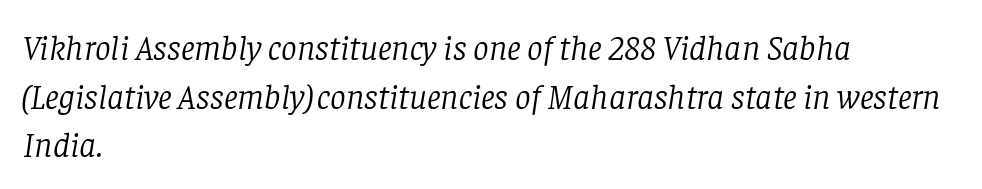
The rendering uses natural spacing where letterforms have individual widths. The lines in this sample share a left origin and differ only in where they stop. Only glyphs here, with clear space below each row. Evenly set lines give the paragraph a standard silhouette.
